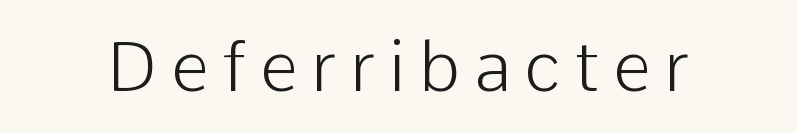
The image shows 69 px light sans-serif type, upright; set not underlined; low stroke contrast and a medium x-height.
